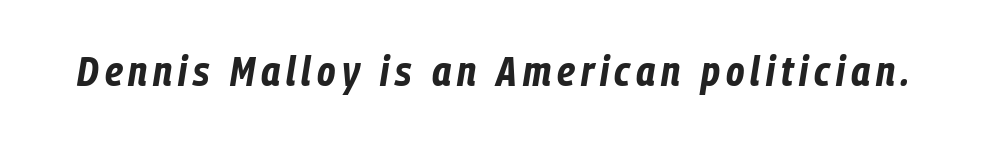
The image shows 42 px bold, condensed type, italic (leaning right); set not underlined; low stroke contrast and a medium x-height.
